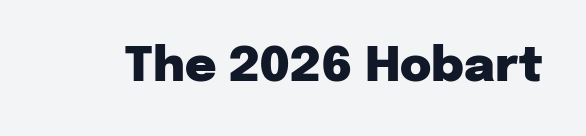
{"serif": "no", "italic": "no", "bold": "yes", "weight": "heavy", "width": "normal", "stroke_contrast": "low", "x_height": "medium", "monospaced": "no", "underline": "no", "letter_spacing": "normal", "letter_spacing_em": 0.0, "glyph_px": 48}
